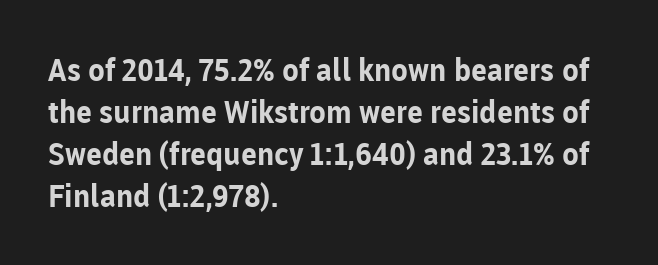
The image shows 31 px bold sans-serif type, upright; set left-aligned, normal line spacing (1.36x), normal letter spacing, not underlined; low stroke contrast and a medium x-height.
